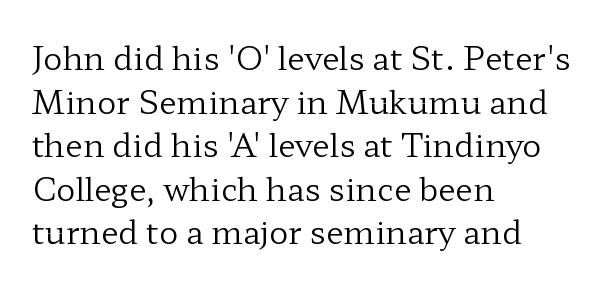
The image shows 32 px regular-weight, wide serif type, upright; set left-aligned, normal line spacing (1.36x), normal letter spacing, not underlined; low stroke contrast and a medium x-height.
